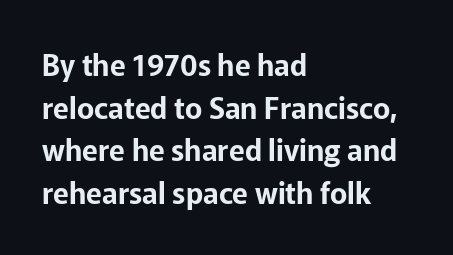
Honestly, there is no underline to notice here at all. Are there feet on the stems? There aren't — it's a sans. The lettering holds an erect, upright posture throughout. One-word summary of the alignment: left. Nothing unusual about the tracking: characters are spaced as the font intends. The space between consecutive lines is moderate.
